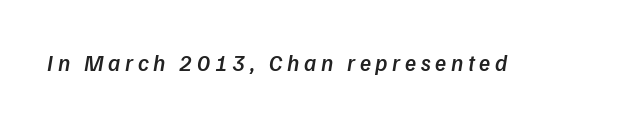
Q: Is the text bold? A: Semi-bold.
Q: Is the text underlined? A: No.
Q: Is the spacing between letters normal or unusually wide? A: Unusually wide.
